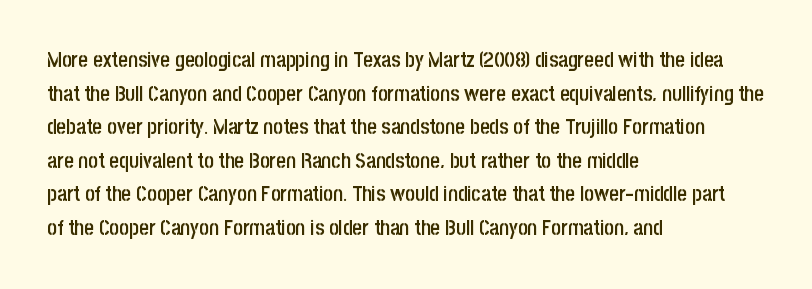
Q: Is the text bold? A: Semi-bold.
Q: Is the text italic (slanted)? A: No, it is upright.
Q: Is the text underlined? A: No.
Q: How is the paragraph aligned? A: Left-aligned.
Q: Is the spacing between letters normal or unusually wide? A: Normal.
Q: Is the spacing between lines tight, normal or loose? A: Normal.
